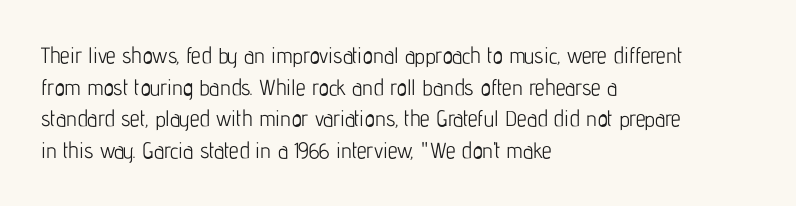
{"italic": "no", "bold": "no", "underline": "no", "align": "left", "line_spacing": "normal", "line_spacing_ratio": 1.44, "letter_spacing": "normal", "letter_spacing_em": 0.0, "glyph_px": 22}
